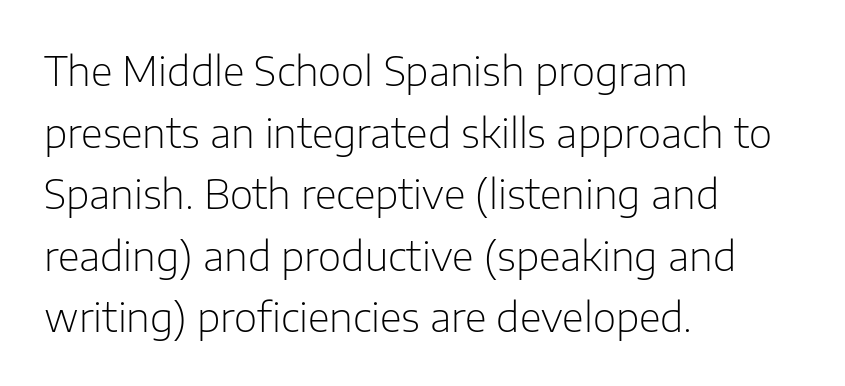
{"serif": "no", "italic": "no", "bold": "no", "weight": "light", "width": "normal", "stroke_contrast": "low", "x_height": "medium", "monospaced": "no", "underline": "no", "align": "left", "line_spacing": "normal", "line_spacing_ratio": 1.54, "letter_spacing": "normal", "letter_spacing_em": 0.0, "glyph_px": 40}
